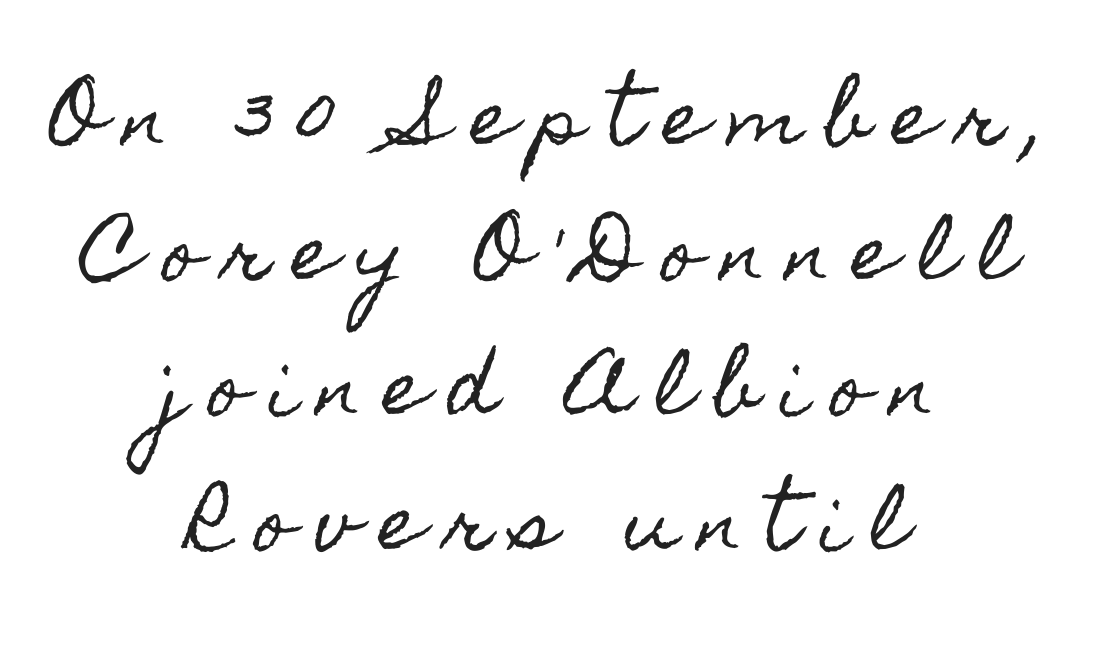
Q: Is the text italic (slanted)? A: Yes.
Q: Is the text underlined? A: No.
Q: How is the paragraph aligned? A: Centered.
Q: Is the spacing between letters normal or unusually wide? A: Unusually wide.
Q: Width (condensed, normal, or wide)? A: Condensed.
Q: x-height? A: Small.
Q: Monospaced? A: No.
